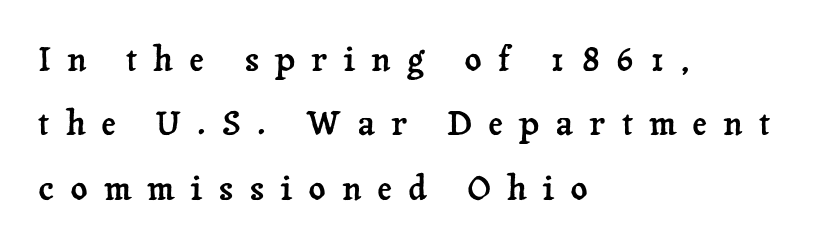
The image shows 33 px serif type, upright; set left-aligned, loose line spacing (1.95x), unusually wide letter spacing (+0.49 em), not underlined; low stroke contrast and a medium x-height.
